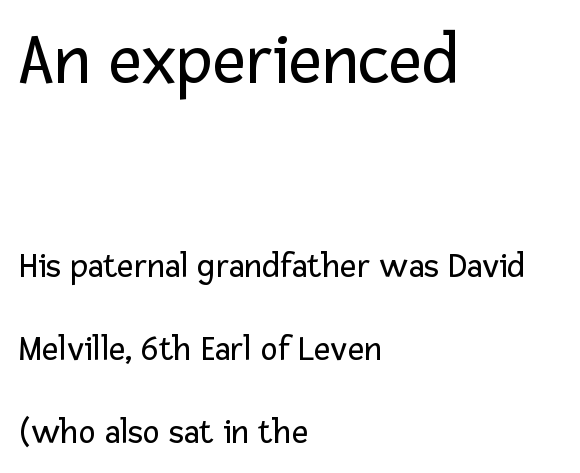
A typesetter would label this face a sans. Compared with a typical body face, this is equally light or lighter still. Each word holds together tightly as a unit, with standard inter-letter gaps. The rendering uses a large line-height, opening up the rows. Unmarked baselines from the first word to the last. Varying glyph widths throughout — classic text-font behaviour.
